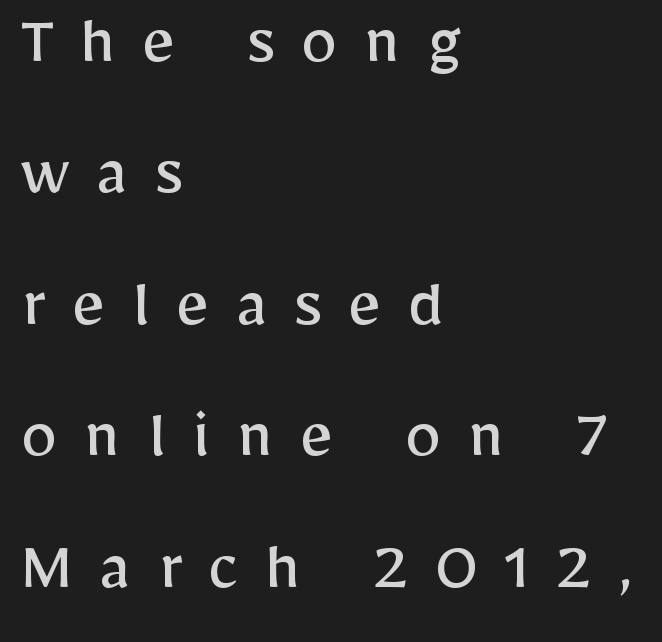
The image shows 73 px regular-weight sans-serif type, upright; set left-aligned, line spacing 1.8x, unusually wide letter spacing (+0.36 em), not underlined; low stroke contrast and a medium x-height.
